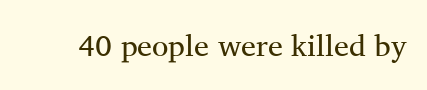
Q: Is the text bold? A: No.
Q: Is the text italic (slanted)? A: No, it is upright.
Q: Is the typeface a serif or a sans-serif typeface? A: Serif.
Q: Is the text underlined? A: No.
Q: Is the spacing between letters normal or unusually wide? A: Normal.
Q: Width (condensed, normal, or wide)? A: Normal.
Q: Stroke contrast? A: Medium.
Q: x-height? A: Medium.
Q: Monospaced? A: No.
